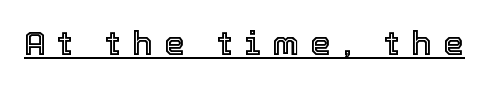
Q: Is the text italic (slanted)? A: No, it is upright.
Q: Is the text underlined? A: Yes.
Q: Is the spacing between letters normal or unusually wide? A: Unusually wide.
Q: Width (condensed, normal, or wide)? A: Normal.
Q: x-height? A: Medium.
Q: Monospaced? A: No.
